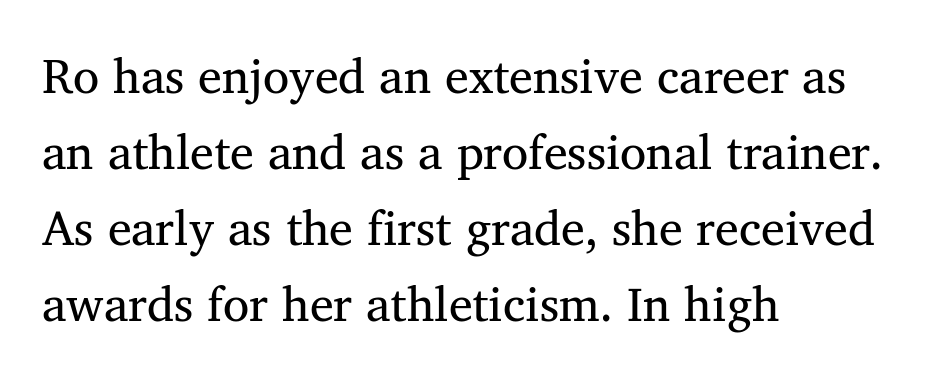
{"serif": "yes", "italic": "no", "bold": "no", "weight": "regular", "width": "normal", "stroke_contrast": "medium", "x_height": "medium", "monospaced": "no", "underline": "no", "align": "left", "line_spacing": "normal", "line_spacing_ratio": 1.58, "letter_spacing": "normal", "letter_spacing_em": 0.0, "glyph_px": 48}
